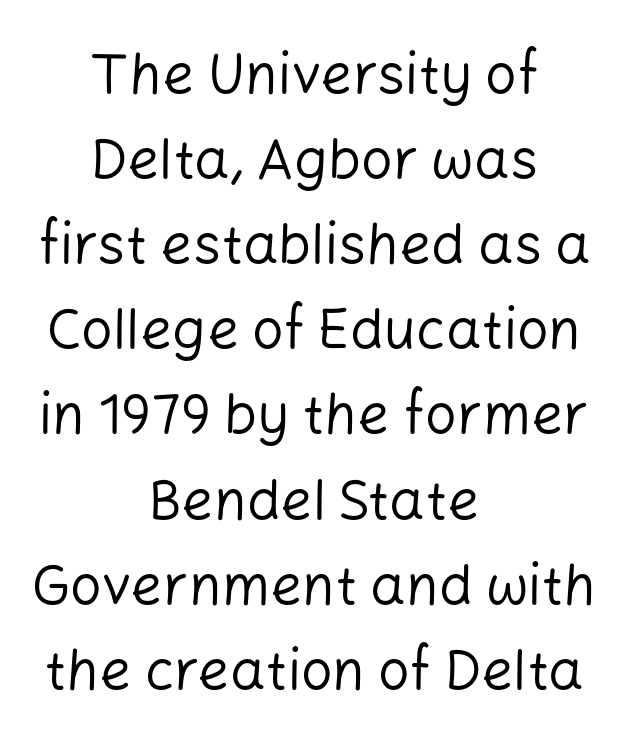
Think of a printed novel: that variable character pitch is what you see here. The designer left line spacing at the default. Characters follow at the spacing the type designer built in. A centered setting, common on invitations and titles, is used for this passage. The letters carry no serifs — their stems end cleanly without finishing strokes.
